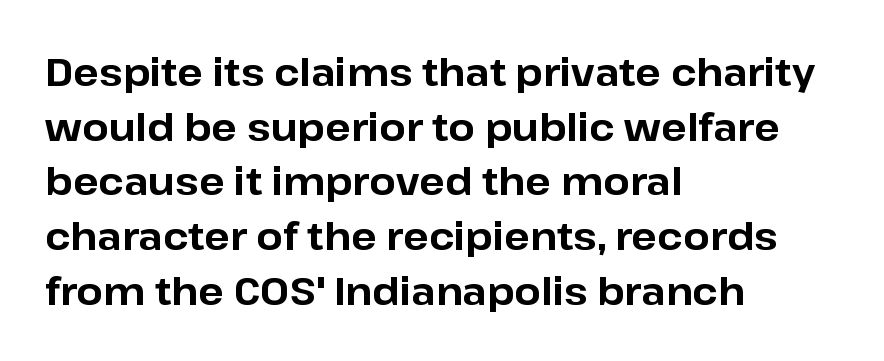
{"serif": "no", "italic": "no", "bold": "yes", "weight": "bold", "width": "normal", "stroke_contrast": "low", "x_height": "medium", "monospaced": "no", "underline": "no", "align": "left", "line_spacing": "normal", "line_spacing_ratio": 1.44, "letter_spacing": "normal", "letter_spacing_em": 0.0, "glyph_px": 38}
